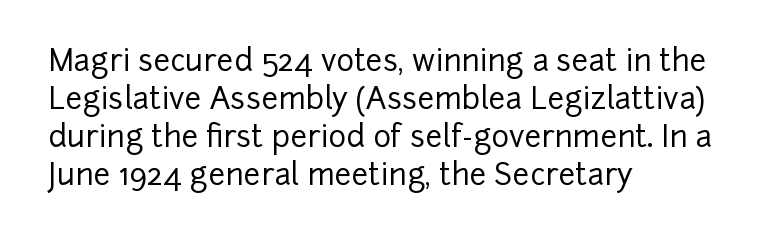
Q: Is the text italic (slanted)? A: No, it is upright.
Q: Is the typeface a serif or a sans-serif typeface? A: Sans-serif.
Q: Is the text underlined? A: No.
Q: How is the paragraph aligned? A: Left-aligned.
Q: Is the spacing between letters normal or unusually wide? A: Normal.
Q: Is the spacing between lines tight, normal or loose? A: Normal.
Q: Width (condensed, normal, or wide)? A: Normal.
Q: Stroke contrast? A: Low.
Q: x-height? A: Medium.
Q: Monospaced? A: No.
